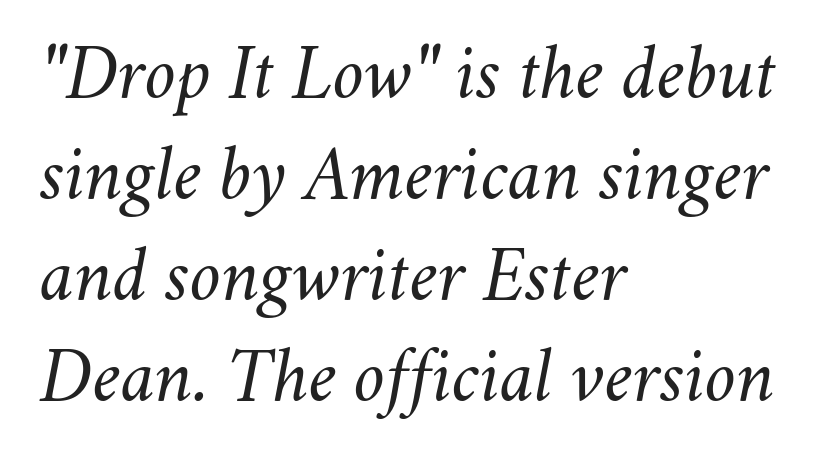
{"italic": "yes", "lean": "right", "slant_degrees": 11, "bold": "no", "weight": "light", "width": "normal", "stroke_contrast": "medium", "x_height": "small", "monospaced": "no", "underline": "no", "align": "left", "line_spacing": "normal", "line_spacing_ratio": 1.28, "letter_spacing": "normal", "letter_spacing_em": 0.0, "glyph_px": 79}
